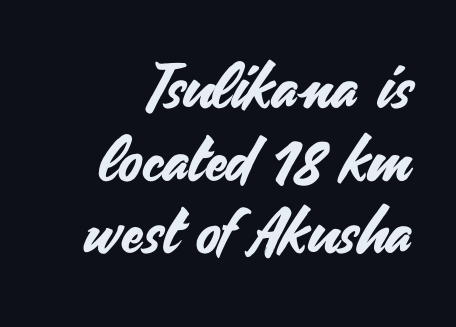
This rendering employs a face without finishing strokes, i.e., a sans-serif. No word sits above an underline. Glyph-to-glyph distance matches everyday printed text. Do the characters align in a grid? No, the font is proportional.
